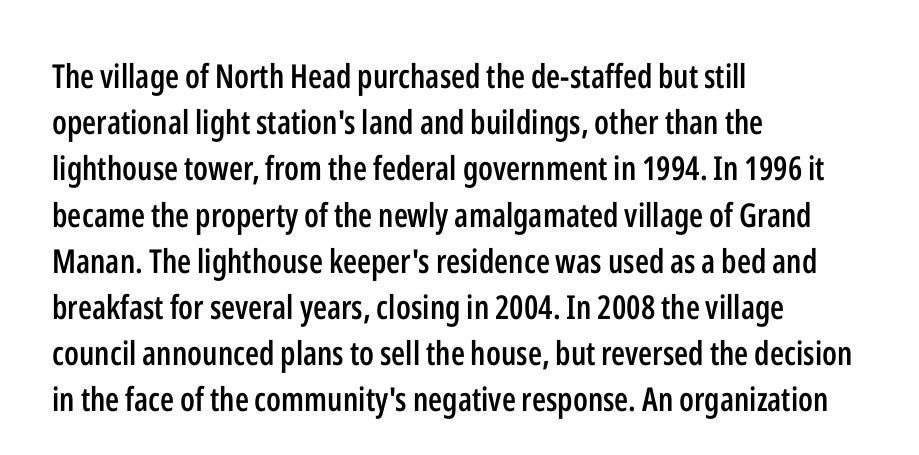
Check the space under the baseline: it is left empty. The designer went with a sans here, leaving each stem footless. The letters advance in unequal steps, a hallmark of proportional type. Normally led — the rows are evenly, conventionally spaced. Spacing between characters is what you'd get straight out of the box.
